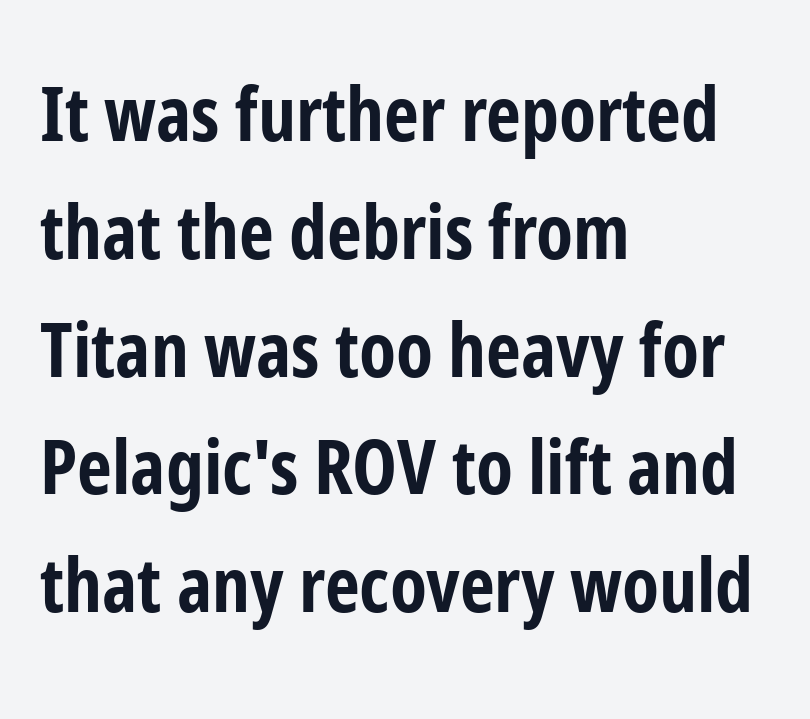
The image shows 76 px bold, condensed sans-serif type, upright; set left-aligned, normal line spacing (1.55x), normal letter spacing, not underlined; low stroke contrast and a medium x-height.
